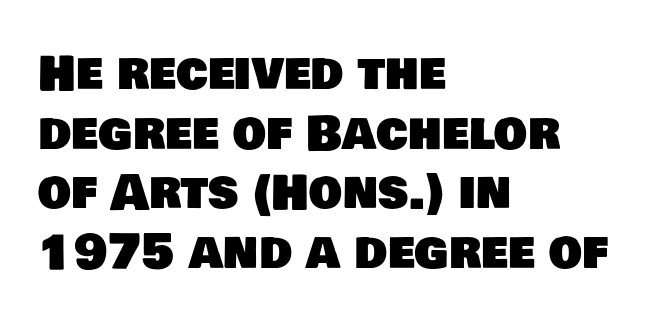
The image shows 47 px sans-serif type; set left-aligned, normal line spacing (1.27x), normal letter spacing, not underlined; low stroke contrast and a large x-height.
